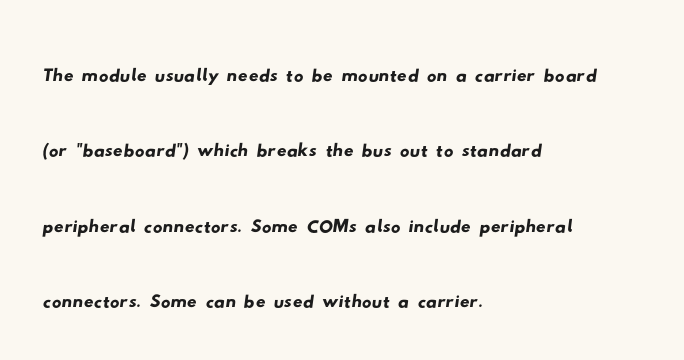
Q: Is the typeface a serif or a sans-serif typeface? A: Sans-serif.
Q: Is the text underlined? A: No.
Q: How is the paragraph aligned? A: Left-aligned.
Q: Is the spacing between letters normal or unusually wide? A: Normal.
Q: Is the spacing between lines tight, normal or loose? A: Normal.
Q: Width (condensed, normal, or wide)? A: Wide.
Q: Stroke contrast? A: Low.
Q: x-height? A: Small.
Q: Monospaced? A: No.
